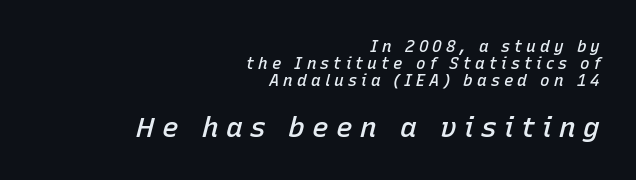
The image shows 28 px semibold type, italic (leaning right); set right-aligned, tight line spacing (1.07x), unusually wide letter spacing (+0.26 em), not underlined; the second (bottom) block is 1.75x larger; low stroke contrast and a medium x-height.
